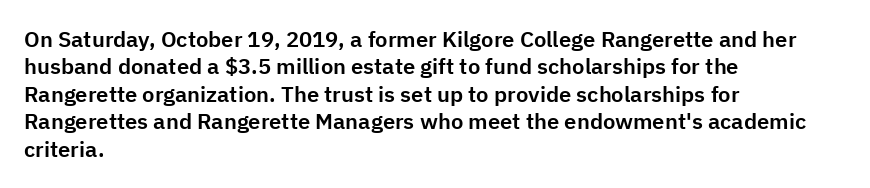
Letter spacing: default. Words float on clear page, feet unadorned. Every stem runs plumb, perpendicular to the baseline. Is there much room between lines? A standard amount, neither cramped nor airy. Reading down the block, your eye returns to a fixed left position each line.
